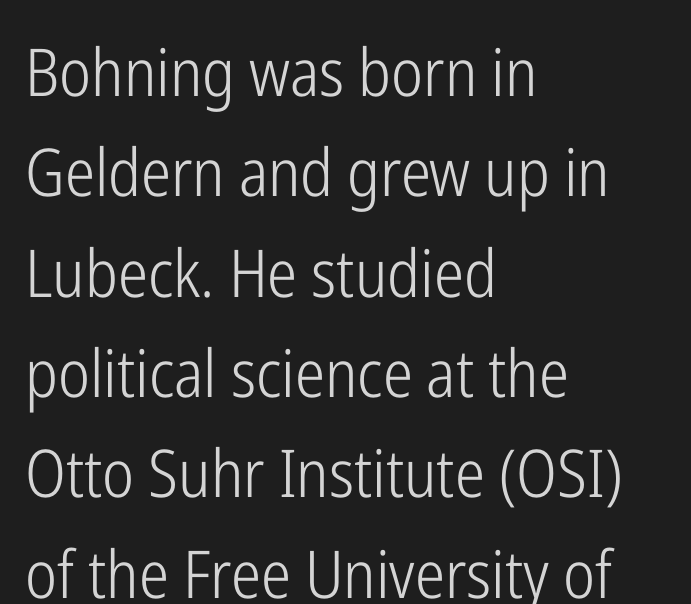
Q: Is the text bold? A: No.
Q: Is the text italic (slanted)? A: No, it is upright.
Q: Is the typeface a serif or a sans-serif typeface? A: Sans-serif.
Q: Is the text underlined? A: No.
Q: How is the paragraph aligned? A: Left-aligned.
Q: Is the spacing between letters normal or unusually wide? A: Normal.
Q: Is the spacing between lines tight, normal or loose? A: Normal.
Q: Width (condensed, normal, or wide)? A: Condensed.
Q: Stroke contrast? A: Low.
Q: x-height? A: Medium.
Q: Monospaced? A: No.
